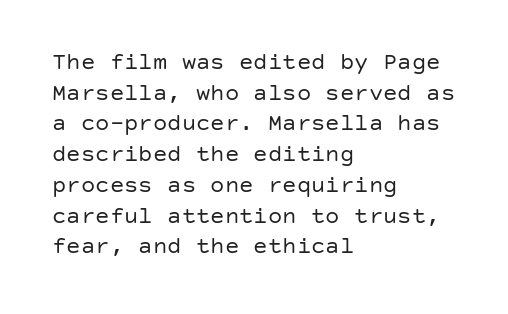
Is the type heavy? It reads as light-to-regular instead. Leftover space on each line is placed entirely after the last word. Characters follow at the spacing the type designer built in. The passage shown stacks its lines at a standard gap.
